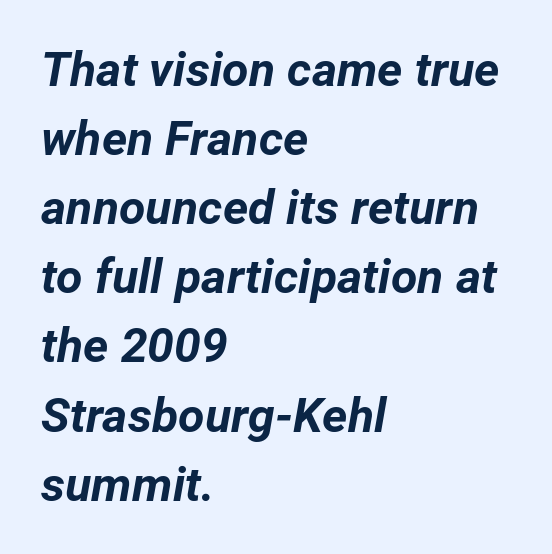
Q: Is the text bold? A: Yes.
Q: Is the text italic (slanted)? A: Yes, it leans right by about 12 degrees.
Q: Is the text underlined? A: No.
Q: How is the paragraph aligned? A: Left-aligned.
Q: Is the spacing between letters normal or unusually wide? A: Normal.
Q: Is the spacing between lines tight, normal or loose? A: Normal.
Q: Width (condensed, normal, or wide)? A: Normal.
Q: Stroke contrast? A: Low.
Q: x-height? A: Medium.
Q: Monospaced? A: No.
